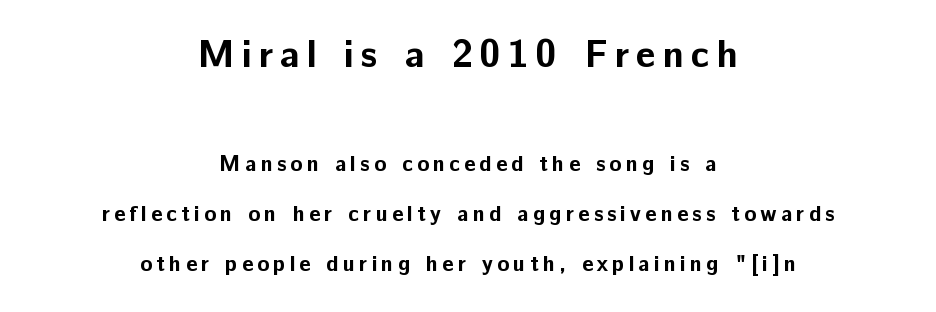
The specimen reads as upright at a glance. Leading is clearly above the norm, producing a sparse column. Large over small — that's the arrangement of the two blocks here. Pretty heavy lettering here — definitely bold. To sum up the face: it is a sans, with no serifs.
